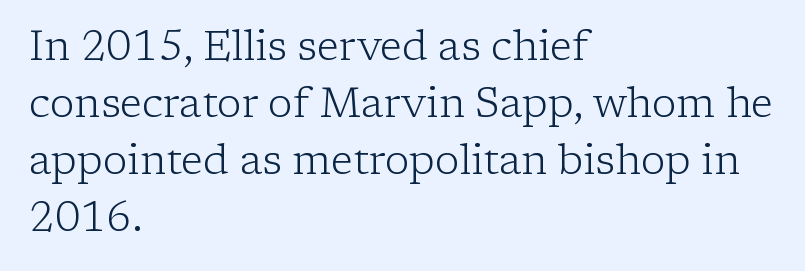
Q: Is the text bold? A: No.
Q: Is the text italic (slanted)? A: No, it is upright.
Q: Is the typeface a serif or a sans-serif typeface? A: Serif.
Q: Is the text underlined? A: No.
Q: How is the paragraph aligned? A: Left-aligned.
Q: Is the spacing between letters normal or unusually wide? A: Normal.
Q: Is the spacing between lines tight, normal or loose? A: Normal.
Q: Width (condensed, normal, or wide)? A: Normal.
Q: Stroke contrast? A: Low.
Q: x-height? A: Medium.
Q: Monospaced? A: No.
